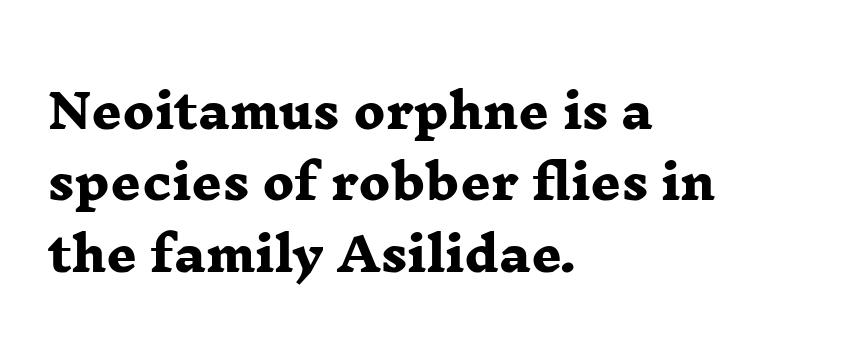
The image shows 47 px heavy, wide serif type; set left-aligned, normal line spacing (1.52x), normal letter spacing, not underlined; low stroke contrast and a medium x-height.
